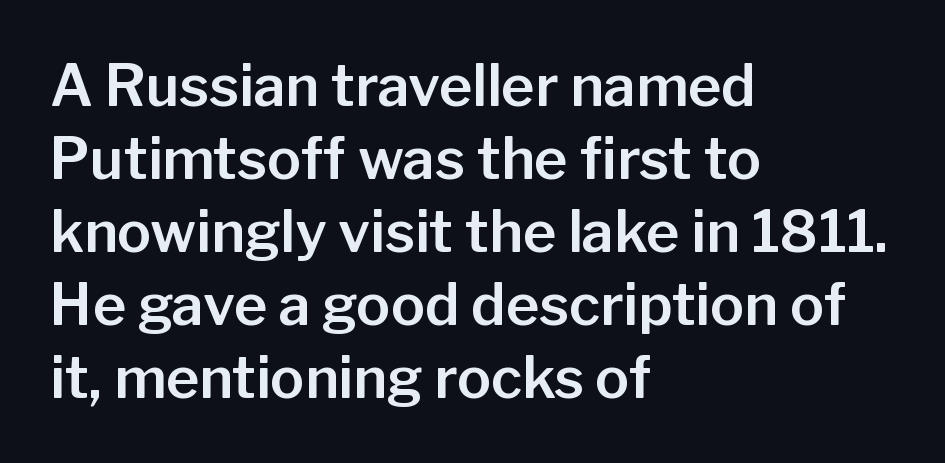
Q: Is the text italic (slanted)? A: No, it is upright.
Q: Is the typeface a serif or a sans-serif typeface? A: Sans-serif.
Q: Is the text underlined? A: No.
Q: How is the paragraph aligned? A: Left-aligned.
Q: Is the spacing between letters normal or unusually wide? A: Normal.
Q: Is the spacing between lines tight, normal or loose? A: Normal.
Q: Width (condensed, normal, or wide)? A: Normal.
Q: Stroke contrast? A: Low.
Q: x-height? A: Medium.
Q: Monospaced? A: No.
